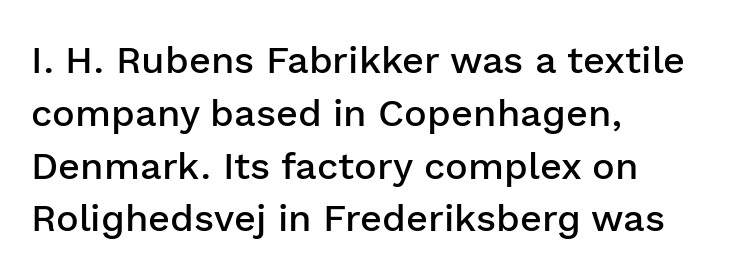
The image shows 38 px semibold sans-serif type, upright; set left-aligned, normal line spacing (1.39x), normal letter spacing, not underlined; low stroke contrast and a medium x-height.
